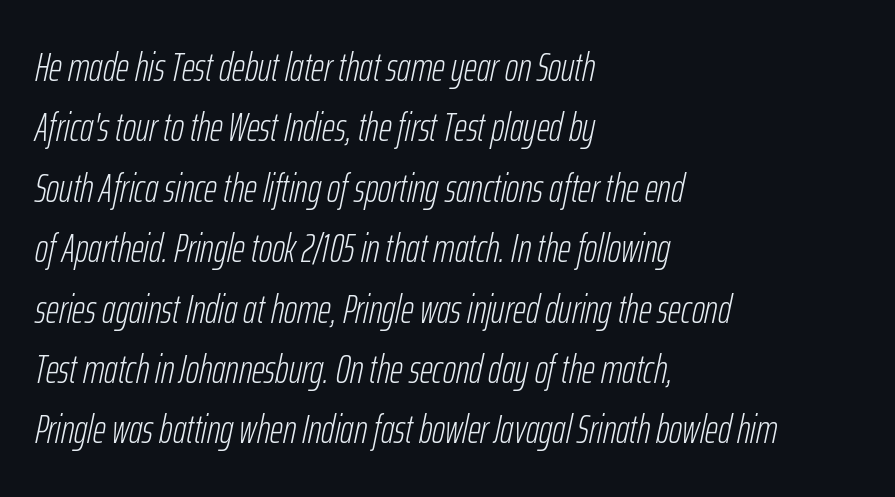
Q: Is the text bold? A: No.
Q: Is the text italic (slanted)? A: Yes, it leans right by about 12 degrees.
Q: Is the text underlined? A: No.
Q: How is the paragraph aligned? A: Left-aligned.
Q: Is the spacing between letters normal or unusually wide? A: Normal.
Q: Is the spacing between lines tight, normal or loose? A: Normal.
Q: Width (condensed, normal, or wide)? A: Condensed.
Q: Stroke contrast? A: Low.
Q: x-height? A: Medium.
Q: Monospaced? A: No.
